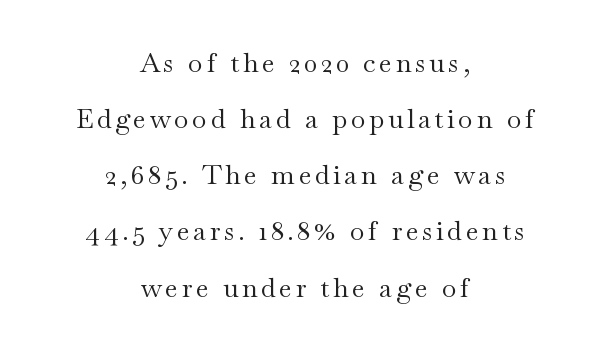
A roman cut, with each character standing at attention. Ink coverage per letter is moderate at most. Students, observe: this is what heavily led, spacious text looks like. These lines are centered, leaving both edges ragged. The zone under the glyphs is completely vacant.
